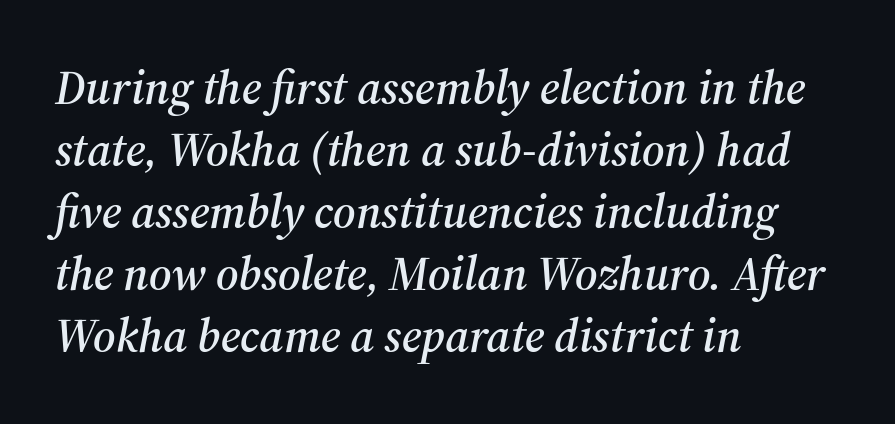
{"serif": "yes", "italic": "yes", "lean": "right", "slant_degrees": 12, "width": "normal", "stroke_contrast": "medium", "x_height": "medium", "monospaced": "no", "underline": "no", "align": "left", "line_spacing": "normal", "line_spacing_ratio": 1.32, "letter_spacing": "normal", "letter_spacing_em": 0.0, "glyph_px": 47}
